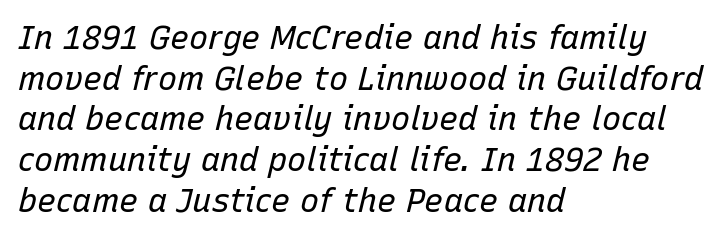
Q: Is the text bold? A: No.
Q: Is the text italic (slanted)? A: Yes, it leans right by about 15 degrees.
Q: Is the text underlined? A: No.
Q: How is the paragraph aligned? A: Left-aligned.
Q: Is the spacing between letters normal or unusually wide? A: Normal.
Q: Is the spacing between lines tight, normal or loose? A: Normal.
Q: Width (condensed, normal, or wide)? A: Normal.
Q: Stroke contrast? A: Low.
Q: x-height? A: Medium.
Q: Monospaced? A: No.
